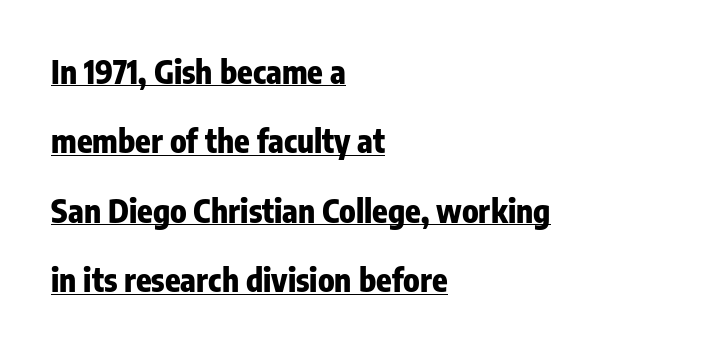
Q: Is the text bold? A: Yes.
Q: Is the text italic (slanted)? A: No, it is upright.
Q: Is the typeface a serif or a sans-serif typeface? A: Sans-serif.
Q: Is the text underlined? A: Yes.
Q: How is the paragraph aligned? A: Left-aligned.
Q: Is the spacing between letters normal or unusually wide? A: Normal.
Q: Is the spacing between lines tight, normal or loose? A: Loose.
Q: Width (condensed, normal, or wide)? A: Condensed.
Q: Stroke contrast? A: Low.
Q: x-height? A: Medium.
Q: Monospaced? A: No.
